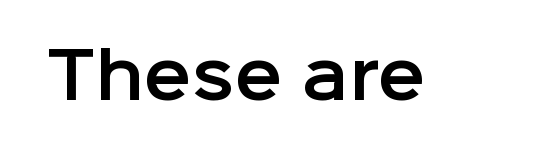
{"serif": "no", "italic": "no", "width": "normal", "stroke_contrast": "low", "x_height": "medium", "monospaced": "no", "underline": "no", "letter_spacing": "normal", "letter_spacing_em": 0.0, "glyph_px": 63}
